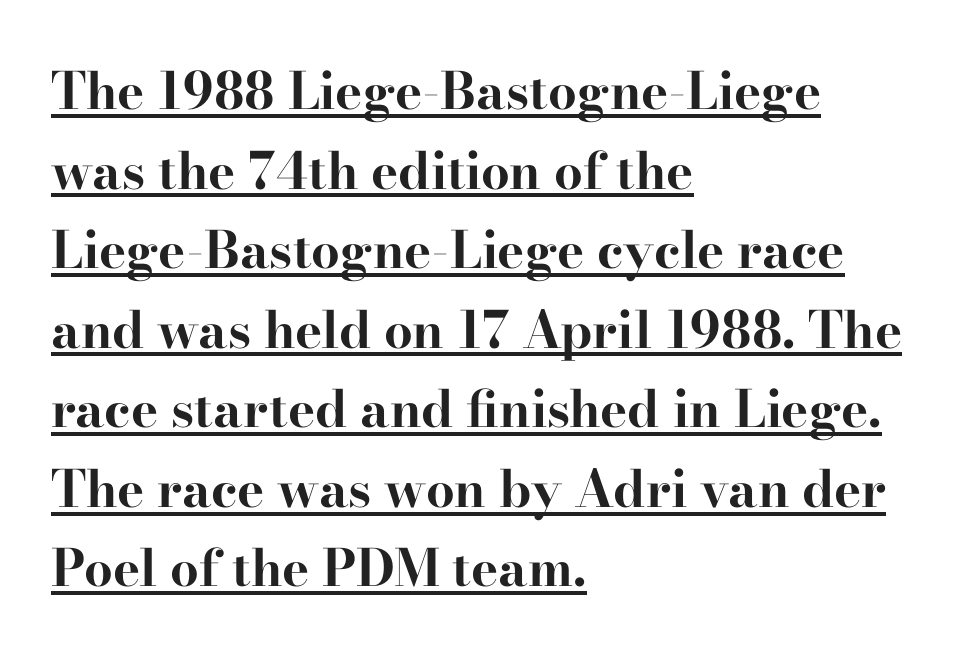
The image shows 51 px bold, wide serif type, upright; set left-aligned, normal line spacing (1.56x), normal letter spacing, underlined; high stroke contrast and a small x-height.
